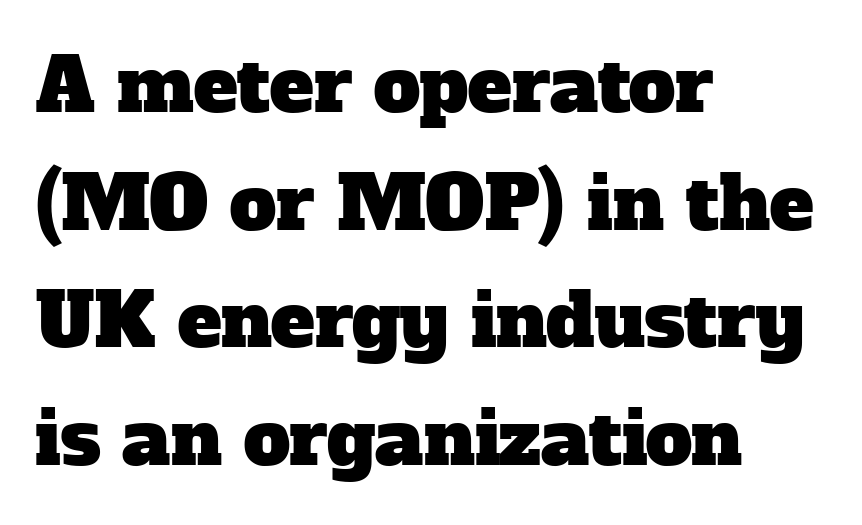
{"serif": "yes", "width": "normal", "stroke_contrast": "low", "x_height": "medium", "monospaced": "no", "underline": "no", "align": "left", "line_spacing": "normal", "line_spacing_ratio": 1.59, "letter_spacing": "normal", "letter_spacing_em": 0.0, "glyph_px": 74}
